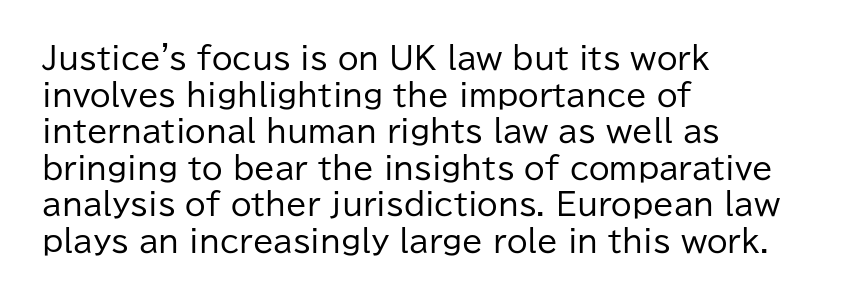
It's the straight-up-and-down kind of type. Heaviness? Minimal to ordinary, like unemphasized prose. Left-aligned paragraph, ragged on the right. How are the letters spaced? Ordinarily, with no added tracking. Character widths vary here, with narrow letters taking less room than wide ones. In terms of letterform style, serifs are entirely absent.
